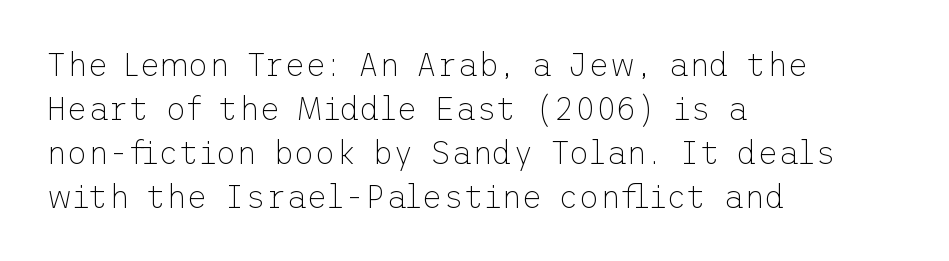
Weight: in the light-to-regular range. The line-height multiplier appears to be the usual default. Plain, unruled lines of type. Does the type have serifs? No, each stem ends abruptly. Honestly, the letter spacing is just normal — you wouldn't notice it.
